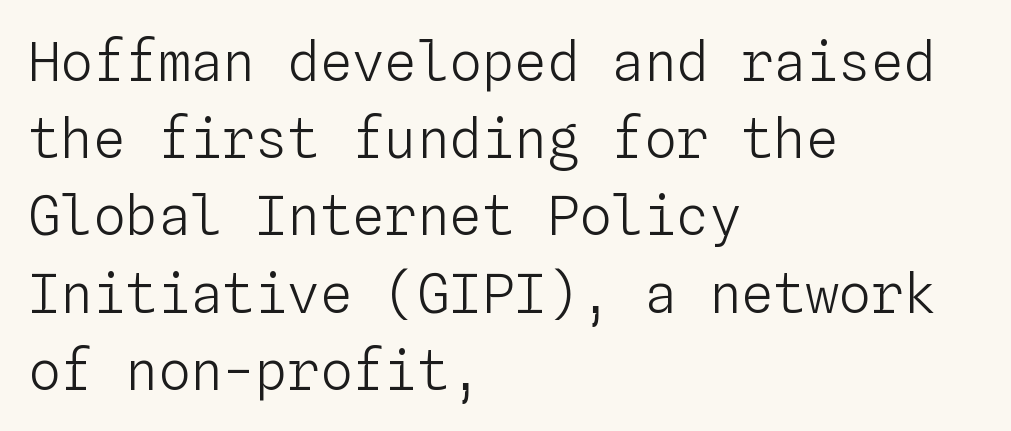
{"italic": "no", "bold": "no", "weight": "light", "width": "normal", "stroke_contrast": "low", "x_height": "medium", "monospaced": "yes", "underline": "no", "align": "left", "line_spacing": "normal", "line_spacing_ratio": 1.43, "letter_spacing": "normal", "letter_spacing_em": 0.0, "glyph_px": 54}
